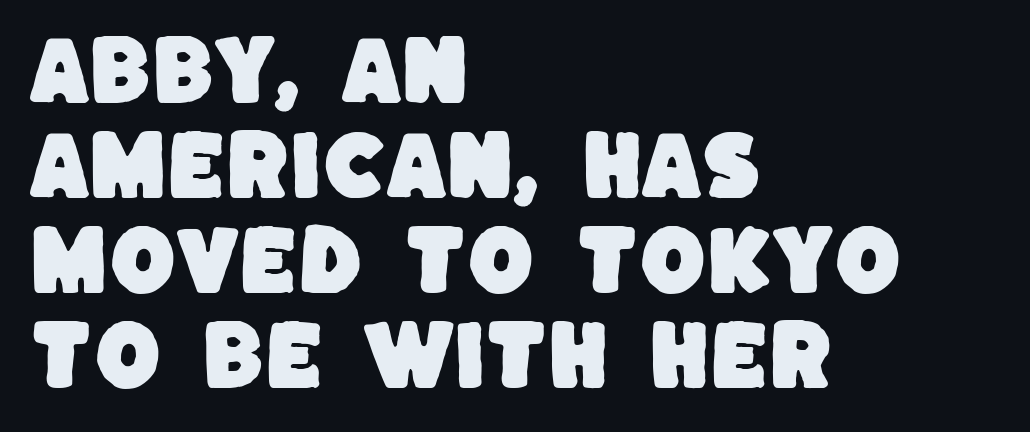
This sample is left-justified, so line endings fall wherever the words run out. In terms of letterform style, serifs are entirely absent. Standard letterfit; no display-style spreading of the glyphs. Think of a printed novel: that variable character pitch is what you see here. A clean baseline with only descenders dipping below it.
